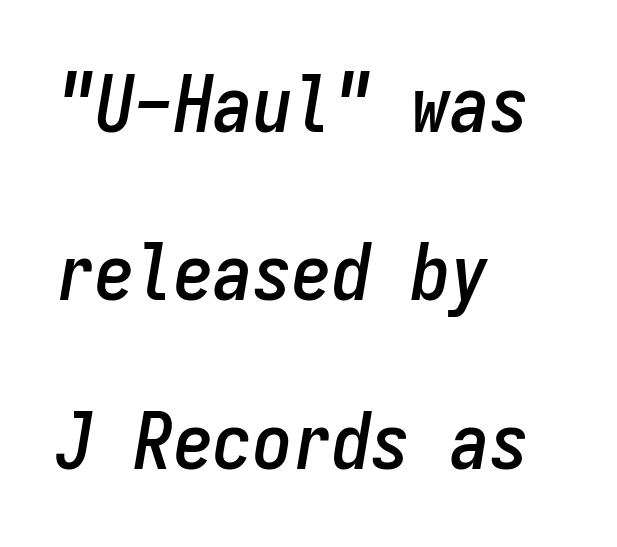
{"italic": "yes", "lean": "right", "slant_degrees": 9, "width": "condensed", "stroke_contrast": "low", "x_height": "medium", "monospaced": "yes", "underline": "no", "align": "left", "line_spacing": "loose", "line_spacing_ratio": 2.13, "letter_spacing": "normal", "letter_spacing_em": 0.0, "glyph_px": 79}
